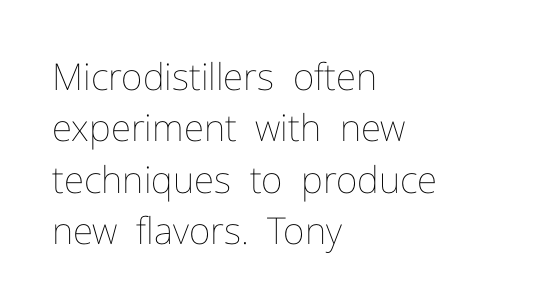
{"italic": "no", "bold": "no", "weight": "thin", "width": "normal", "stroke_contrast": "low", "x_height": "medium", "monospaced": "no", "underline": "no", "align": "left", "line_spacing": "normal", "line_spacing_ratio": 1.39, "letter_spacing": "normal", "letter_spacing_em": 0.0, "glyph_px": 37}
